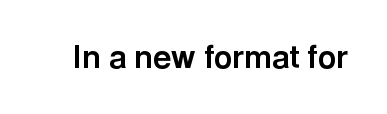
Q: Is the text bold? A: Yes.
Q: Is the text italic (slanted)? A: No, it is upright.
Q: Is the typeface a serif or a sans-serif typeface? A: Sans-serif.
Q: Is the text underlined? A: No.
Q: Is the spacing between letters normal or unusually wide? A: Normal.
Q: Width (condensed, normal, or wide)? A: Normal.
Q: x-height? A: Medium.
Q: Monospaced? A: No.
